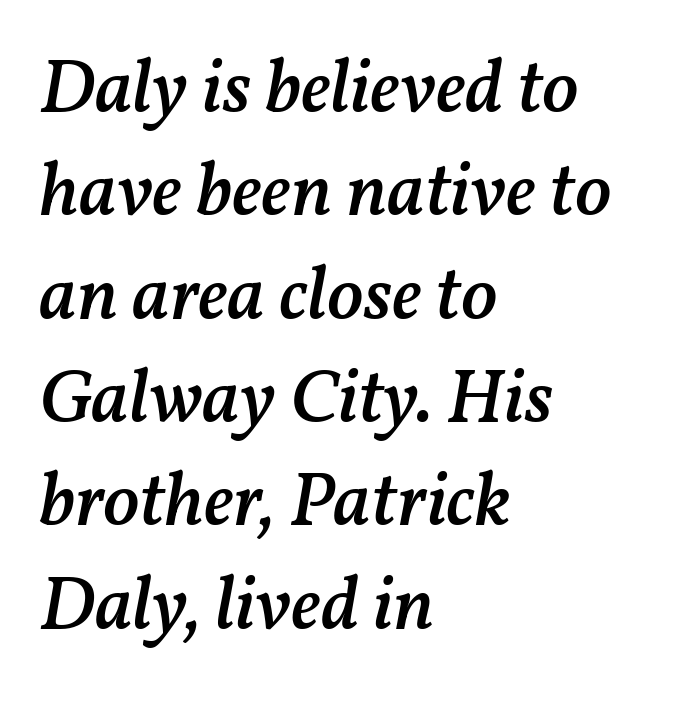
Q: Is the text bold? A: Semi-bold.
Q: Is the text italic (slanted)? A: Yes, it leans right by about 11 degrees.
Q: Is the text underlined? A: No.
Q: How is the paragraph aligned? A: Left-aligned.
Q: Is the spacing between letters normal or unusually wide? A: Normal.
Q: Is the spacing between lines tight, normal or loose? A: Normal.
Q: Width (condensed, normal, or wide)? A: Normal.
Q: Stroke contrast? A: Medium.
Q: x-height? A: Medium.
Q: Monospaced? A: No.
